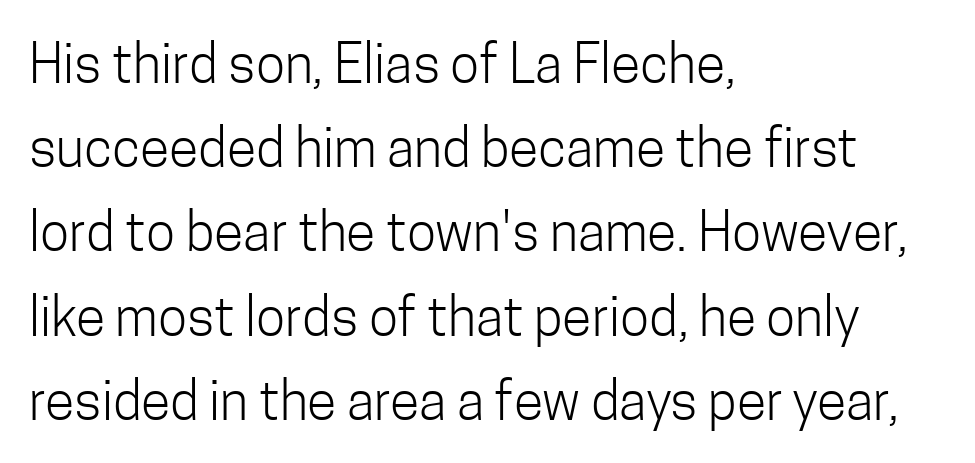
The letters stand straight up with perfectly vertical stems. Has an underline been added? It has not. No heavy texture on the line: the type isn't bold. Does the leading feel generous? No, just average. The rendering keeps characters at their native spacing. The lines are quadded left.
